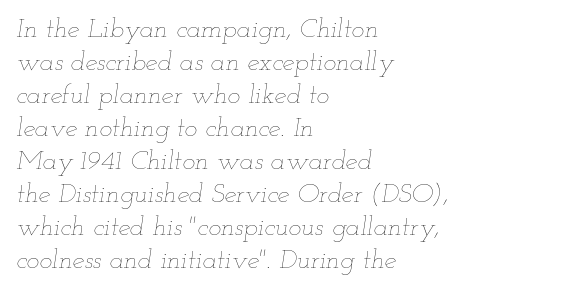
The image shows 27 px text type, italic (leaning right); set left-aligned, line spacing 1.22x, normal letter spacing, not underlined.
